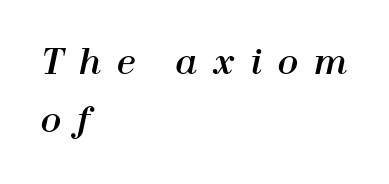
{"italic": "yes", "lean": "right", "slant_degrees": 12, "width": "normal", "stroke_contrast": "high", "x_height": "medium", "monospaced": "no", "underline": "no", "align": "left", "line_spacing_ratio": 1.71, "letter_spacing": "wide", "letter_spacing_em": 0.47, "glyph_px": 34}
